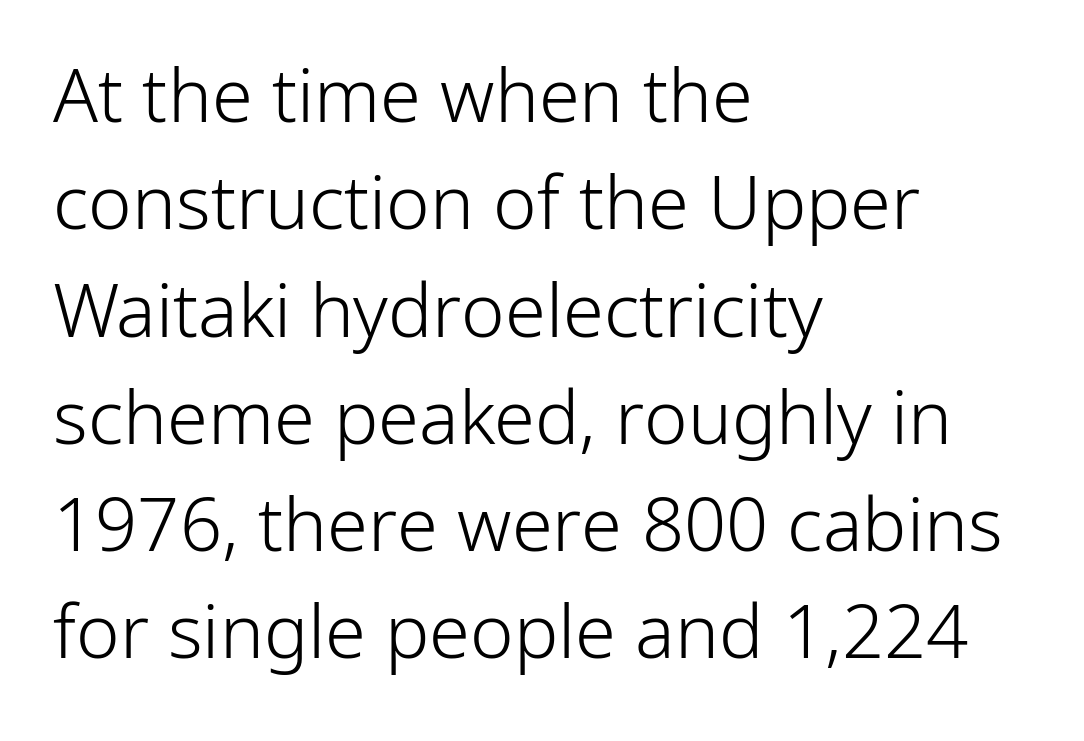
This sample has the flowing, uneven cadence of proportional lettering. Leftover space on each line is placed entirely after the last word. Regarding leading, the lines here are spaced in the standard way. Summary of weight: not heavy and not bold.
